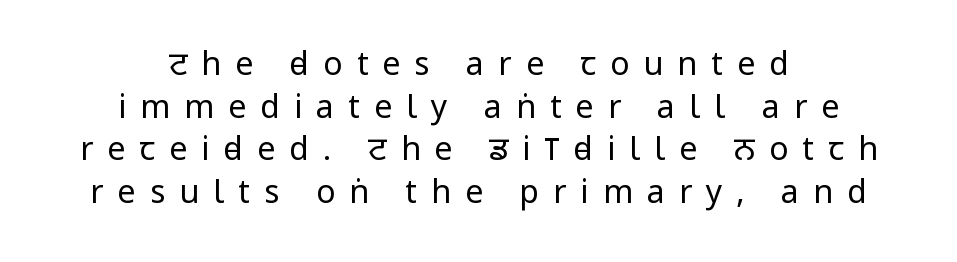
Q: Is the text bold? A: No.
Q: Is the text italic (slanted)? A: No, it is upright.
Q: Is the typeface a serif or a sans-serif typeface? A: Sans-serif.
Q: Is the text underlined? A: No.
Q: How is the paragraph aligned? A: Centered.
Q: Is the spacing between letters normal or unusually wide? A: Unusually wide.
Q: Is the spacing between lines tight, normal or loose? A: Normal.
Q: Width (condensed, normal, or wide)? A: Condensed.
Q: Stroke contrast? A: Low.
